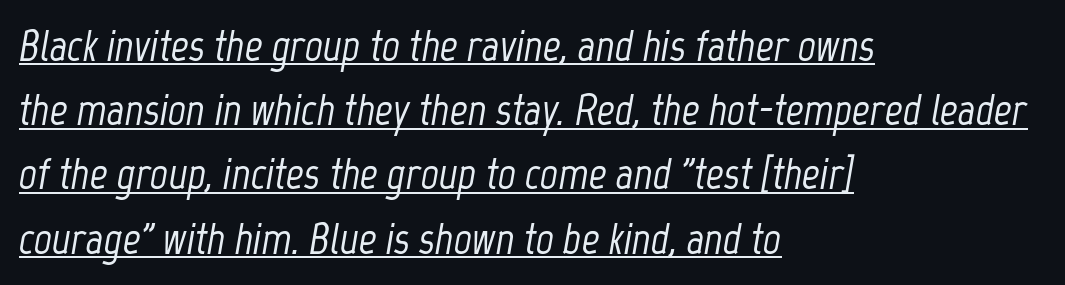
Interline gaps are of average width in this sample. The passage shown is typed in a proportional face where columns would drift. The string is rendered with underlining switched on. A student would call this left alignment; a typographer would say flush left, rag right. These lines were composed using italics.
